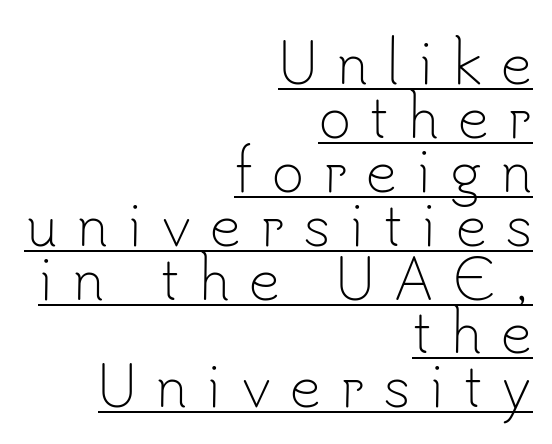
The image shows 55 px light sans-serif type, upright; set right-aligned, tight line spacing (0.98x), unusually wide letter spacing (+0.34 em), underlined; low stroke contrast and a small x-height.
